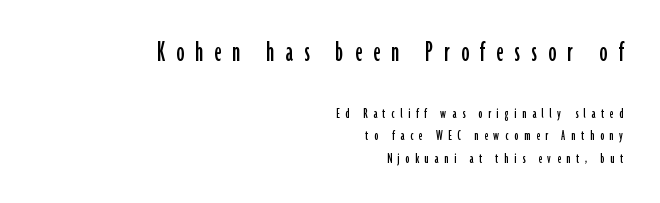
{"serif": "no", "italic": "no", "width": "condensed", "stroke_contrast": "low", "x_height": "medium", "monospaced": "no", "underline": "no", "align": "right", "line_spacing": "normal", "line_spacing_ratio": 1.41, "letter_spacing": "wide", "letter_spacing_em": 0.36, "larger_block": "first", "size_ratio": 1.94, "glyph_px": 31}
